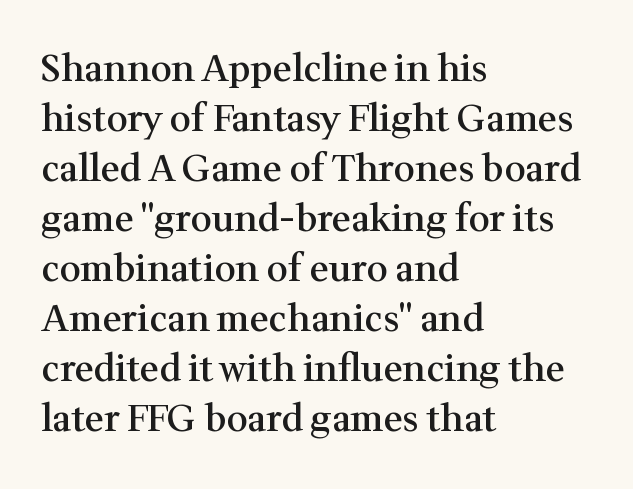
{"serif": "yes", "italic": "no", "bold": "semi", "weight": "semibold", "width": "normal", "stroke_contrast": "medium", "x_height": "medium", "monospaced": "no", "underline": "no", "align": "left", "line_spacing": "normal", "line_spacing_ratio": 1.35, "letter_spacing": "normal", "letter_spacing_em": 0.0, "glyph_px": 37}
